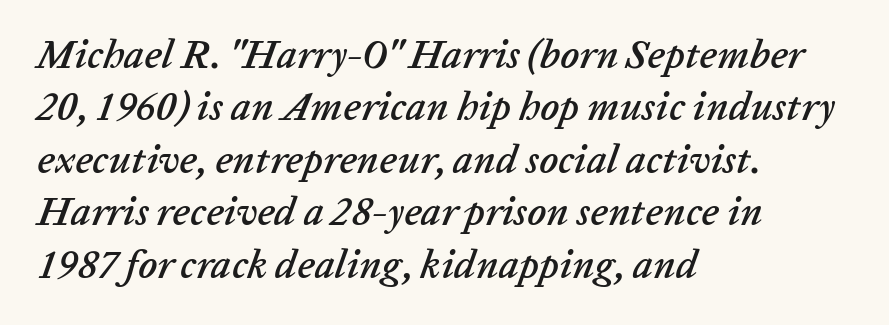
A classic flush-left, rag-right setting is used for this passage. Quick note: underline off. Note the varied advance widths — an 'i' is clearly narrower than an 'm'. Quick note: italic. Notice how descenders clear the ascenders below comfortably — that's standard leading.
